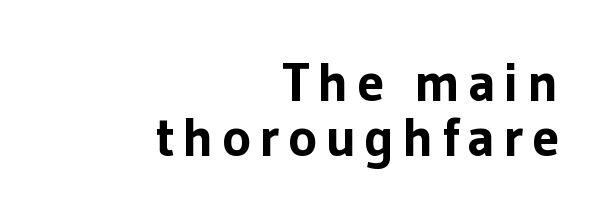
The image shows 55 px bold sans-serif type, upright; set right-aligned, tight line spacing (1.0x), not underlined; low stroke contrast and a medium x-height.
